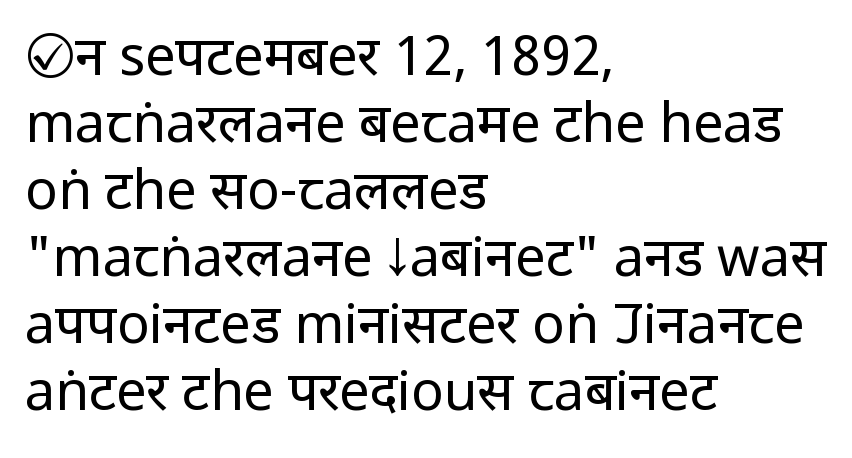
The image shows 54 px regular-weight, condensed sans-serif type, upright; set left-aligned, line spacing 1.24x, normal letter spacing, not underlined; low stroke contrast and a large x-height.
